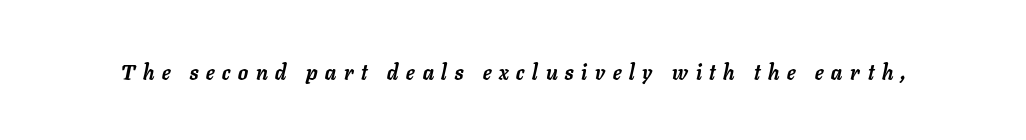
The image shows 21 px bold type, italic (leaning right); set unusually wide letter spacing (+0.37 em), not underlined.
